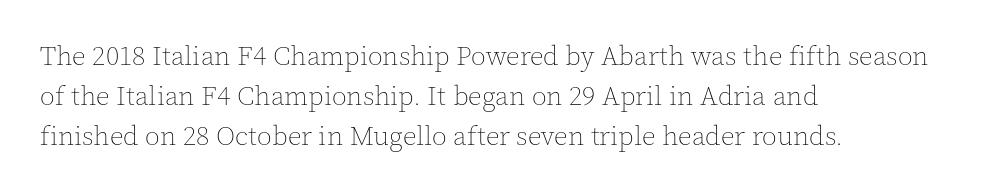
The paragraph shown leans on its left margin. Has an underline been added? It has not. The font's upright variant was chosen for this text. The cut favours lightness, reaching ordinary text weight at its darkest.
